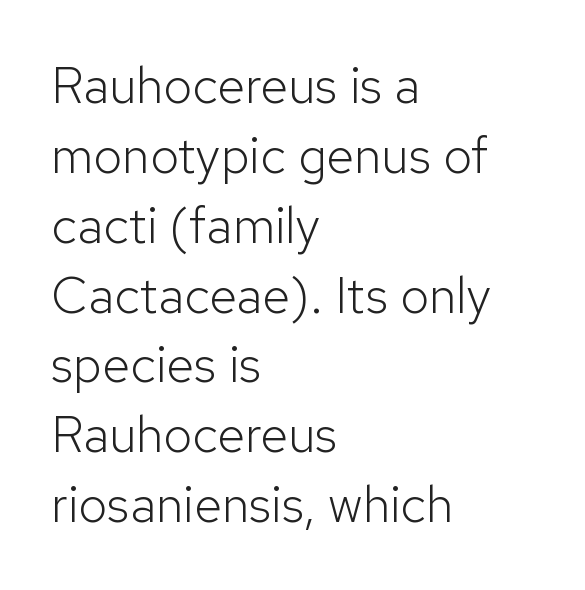
The paragraph has a hard left edge and a soft right edge. Tracking value appears to be zero — textbook default spacing. Descender tails drop into unmarked territory. Notice how the stems are strictly vertical — no italics here. The vertical gap from one line to the next is medium. Character widths vary here, with narrow letters taking less room than wide ones.
